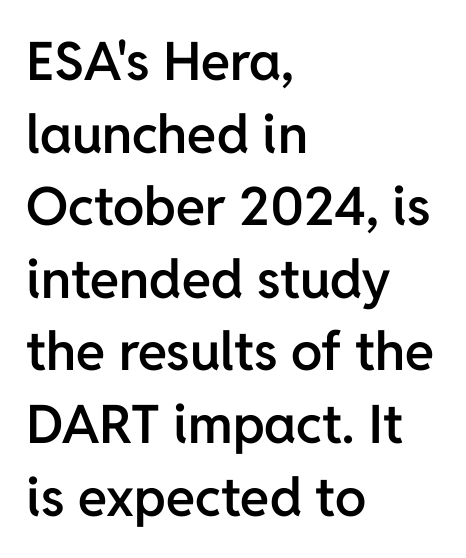
The image shows 53 px semibold sans-serif type, upright; set left-aligned, normal line spacing (1.37x), normal letter spacing, not underlined; low stroke contrast and a medium x-height.
